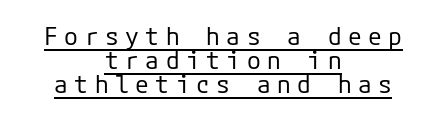
The image shows 25 px text type, upright; set centered, tight line spacing (0.96x), unusually wide letter spacing (+0.26 em), underlined.
